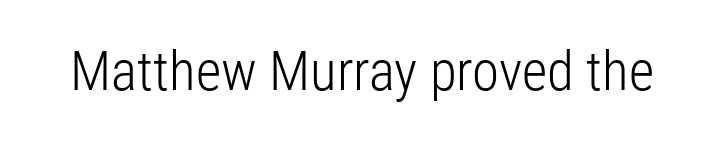
{"serif": "no", "italic": "no", "bold": "no", "weight": "light", "width": "condensed", "stroke_contrast": "low", "x_height": "medium", "monospaced": "no", "underline": "no", "letter_spacing": "normal", "letter_spacing_em": 0.0, "glyph_px": 55}
